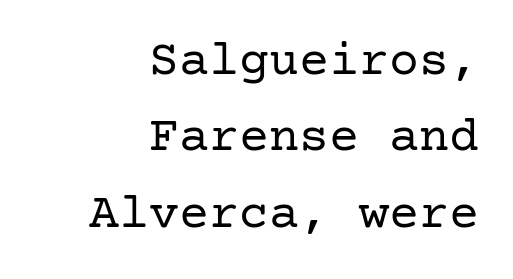
The image shows 50 px regular-weight serif type, upright; set right-aligned, normal line spacing (1.53x), normal letter spacing, not underlined; low stroke contrast and a medium x-height.
